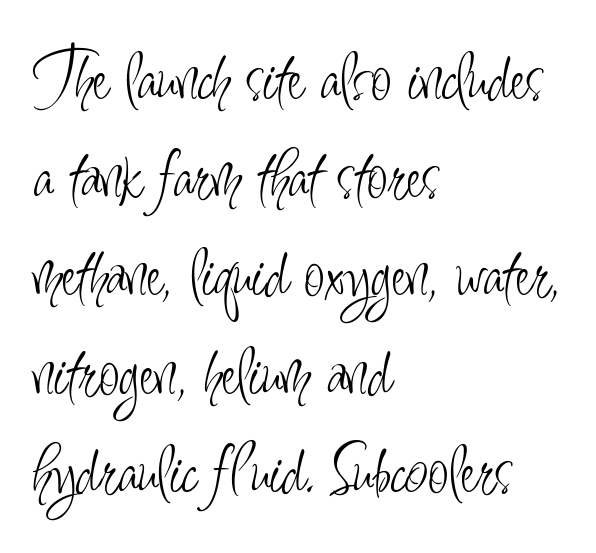
Q: Is the text bold? A: No.
Q: Is the typeface a serif or a sans-serif typeface? A: Sans-serif.
Q: Is the text underlined? A: No.
Q: How is the paragraph aligned? A: Left-aligned.
Q: Is the spacing between letters normal or unusually wide? A: Normal.
Q: Is the spacing between lines tight, normal or loose? A: Normal.
Q: Width (condensed, normal, or wide)? A: Condensed.
Q: Stroke contrast? A: Low.
Q: x-height? A: Small.
Q: Monospaced? A: No.
